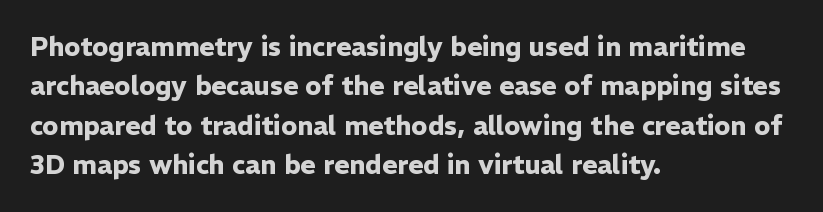
Q: Is the text bold? A: Yes.
Q: Is the text italic (slanted)? A: No, it is upright.
Q: Is the text underlined? A: No.
Q: How is the paragraph aligned? A: Left-aligned.
Q: Is the spacing between letters normal or unusually wide? A: Normal.
Q: Is the spacing between lines tight, normal or loose? A: Normal.
